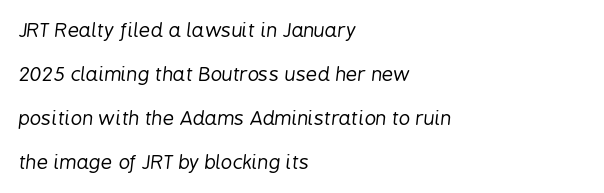
Q: Is the text bold? A: No.
Q: Is the text italic (slanted)? A: Yes, it leans right by about 6 degrees.
Q: Is the text underlined? A: No.
Q: How is the paragraph aligned? A: Left-aligned.
Q: Is the spacing between letters normal or unusually wide? A: Normal.
Q: Is the spacing between lines tight, normal or loose? A: Loose.
